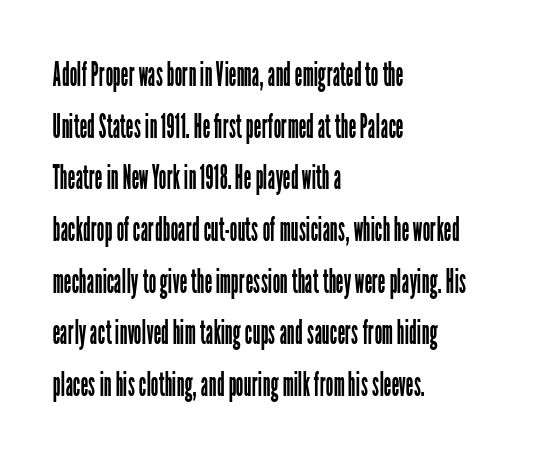
{"serif": "no", "italic": "no", "bold": "no", "weight": "regular", "width": "condensed", "stroke_contrast": "low", "x_height": "medium", "monospaced": "no", "underline": "no", "align": "left", "line_spacing": "normal", "line_spacing_ratio": 1.52, "letter_spacing": "normal", "letter_spacing_em": 0.0, "glyph_px": 34}
